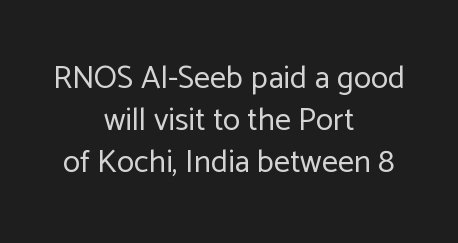
Q: Is the text bold? A: No.
Q: Is the text italic (slanted)? A: No, it is upright.
Q: Is the typeface a serif or a sans-serif typeface? A: Sans-serif.
Q: Is the text underlined? A: No.
Q: How is the paragraph aligned? A: Centered.
Q: Is the spacing between letters normal or unusually wide? A: Normal.
Q: Is the spacing between lines tight, normal or loose? A: Normal.
Q: Width (condensed, normal, or wide)? A: Normal.
Q: Stroke contrast? A: Low.
Q: x-height? A: Medium.
Q: Monospaced? A: No.
